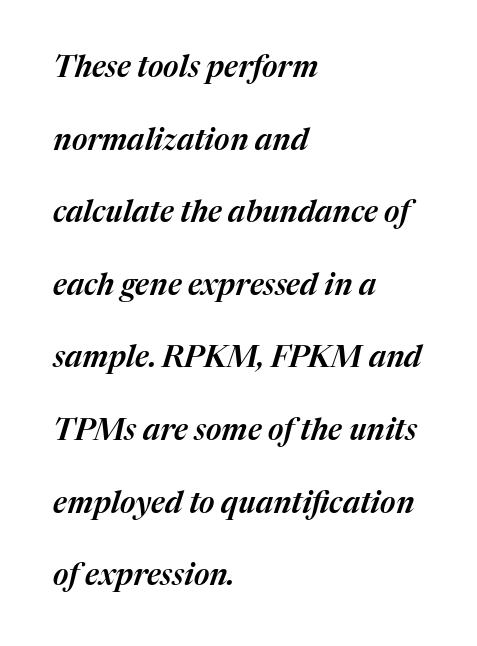
{"italic": "yes", "lean": "right", "slant_degrees": 17, "width": "normal", "stroke_contrast": "medium", "x_height": "medium", "monospaced": "no", "underline": "no", "align": "left", "line_spacing": "loose", "line_spacing_ratio": 2.42, "letter_spacing": "normal", "letter_spacing_em": 0.0, "glyph_px": 30}
